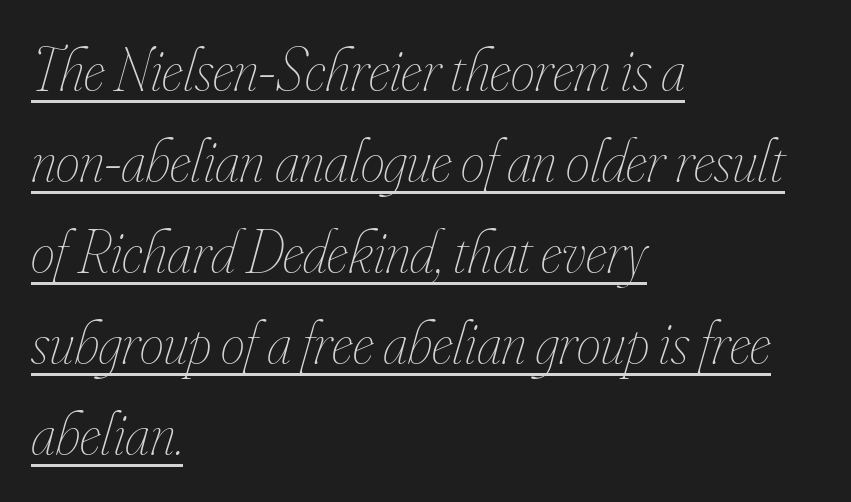
Leading matches the norm, producing a regular column. The rendering applies a slant to the glyphs. Left-aligned paragraph, ragged on the right. The letters advance in unequal steps, a hallmark of proportional type.
